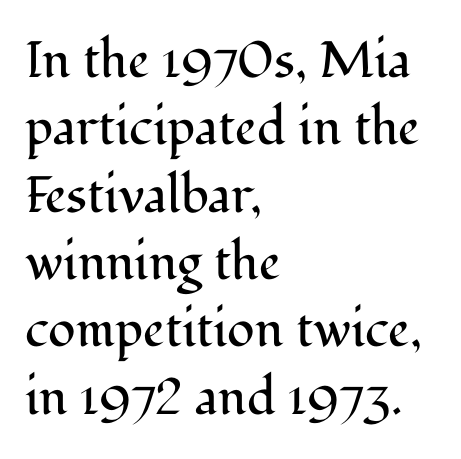
Each letter keeps its own natural width here, so spacing adapts to shape. Where is the straight margin? On the left. Rule under the text: the space is simply empty. Regarding serifs, this sample has them. Is there much room between lines? A standard amount, neither cramped nor airy. Italic? Not at all — the glyphs are vertical.
